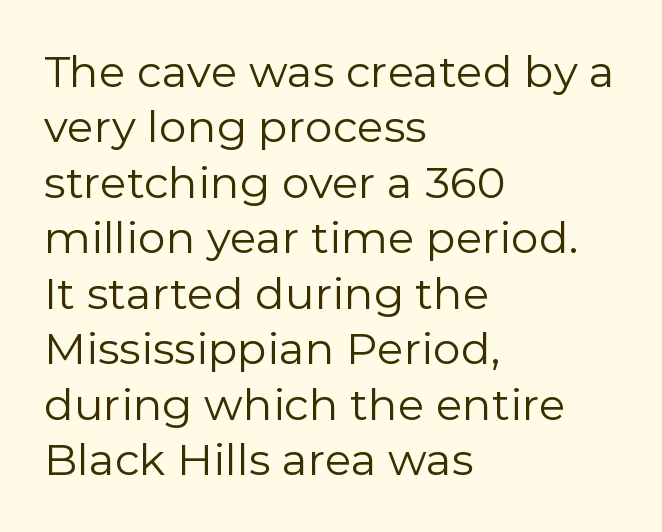
{"serif": "no", "italic": "no", "bold": "no", "weight": "regular", "width": "normal", "stroke_contrast": "low", "x_height": "medium", "monospaced": "no", "underline": "no", "align": "left", "line_spacing": "normal", "line_spacing_ratio": 1.26, "letter_spacing": "normal", "letter_spacing_em": 0.0, "glyph_px": 44}
